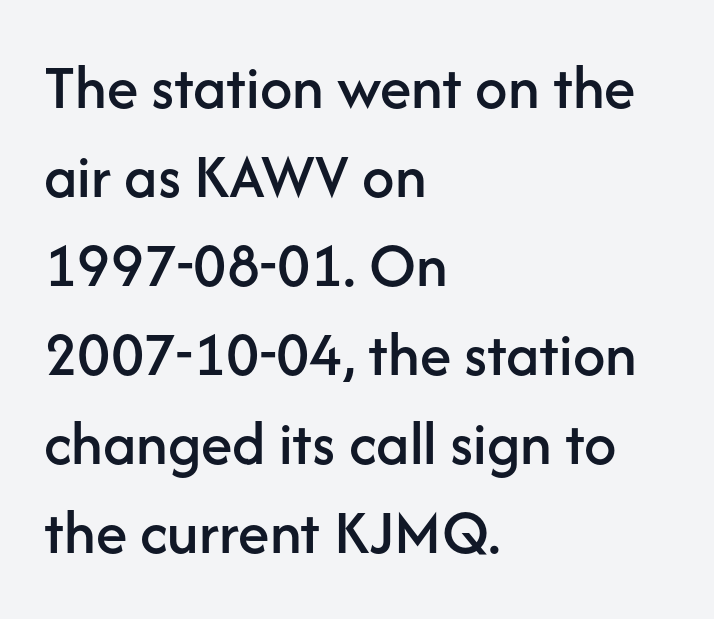
Q: Is the text italic (slanted)? A: No, it is upright.
Q: Is the typeface a serif or a sans-serif typeface? A: Sans-serif.
Q: Is the text underlined? A: No.
Q: How is the paragraph aligned? A: Left-aligned.
Q: Is the spacing between letters normal or unusually wide? A: Normal.
Q: Is the spacing between lines tight, normal or loose? A: Normal.
Q: Width (condensed, normal, or wide)? A: Normal.
Q: Stroke contrast? A: Low.
Q: x-height? A: Medium.
Q: Monospaced? A: No.
